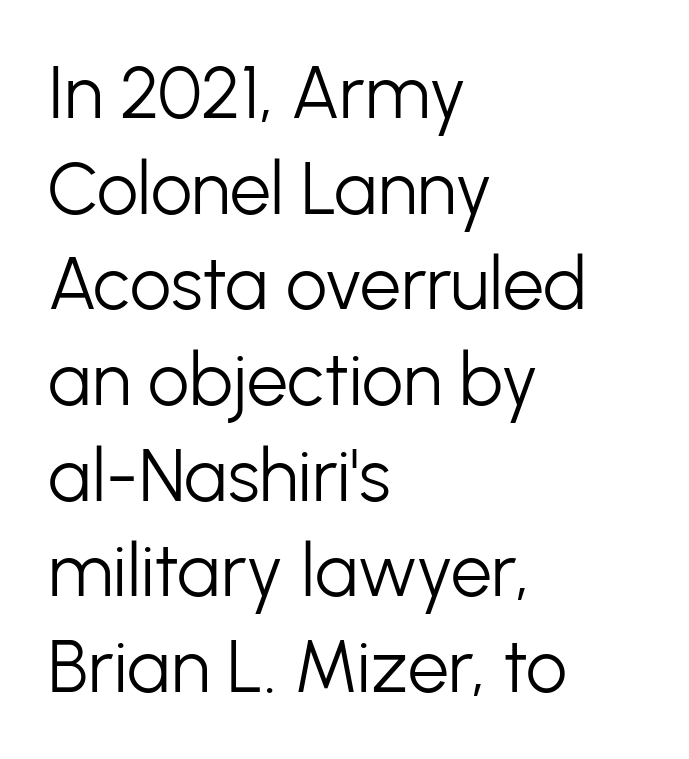
The image shows 73 px light sans-serif type, upright; set left-aligned, normal line spacing (1.31x), normal letter spacing, not underlined; low stroke contrast and a medium x-height.
